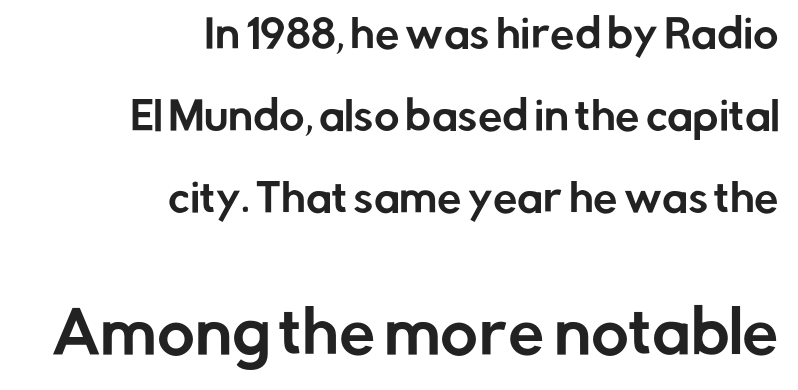
{"serif": "no", "italic": "no", "width": "normal", "stroke_contrast": "low", "x_height": "medium", "monospaced": "no", "underline": "no", "align": "right", "line_spacing": "loose", "line_spacing_ratio": 2.1, "letter_spacing": "normal", "letter_spacing_em": 0.0, "larger_block": "second", "size_ratio": 1.49, "glyph_px": 58}
